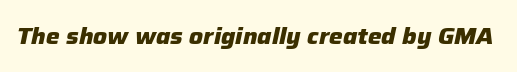
The image shows 23 px bold type, italic (leaning right); set normal letter spacing, not underlined.
